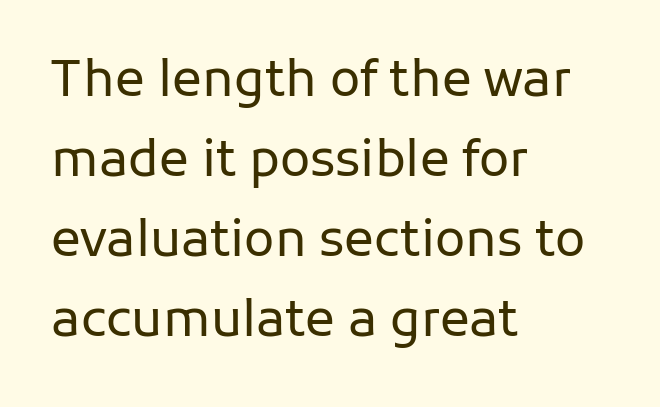
The image shows 50 px regular-weight sans-serif type, upright; set left-aligned, normal line spacing (1.6x), normal letter spacing, not underlined; low stroke contrast and a medium x-height.
